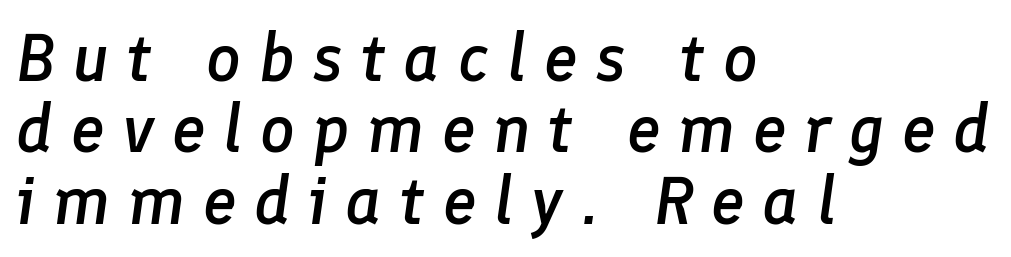
This sample uses expanded letter spacing, leaving extra air between glyphs. The face used here is proportionally spaced, like ordinary book or web type. The gap between lines stays unmarked. The lines are quadded left.
